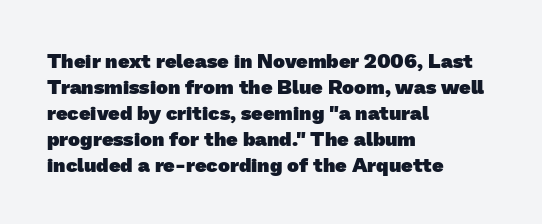
{"bold": "yes", "underline": "no", "align": "left", "line_spacing": "normal", "line_spacing_ratio": 1.3, "letter_spacing": "normal", "letter_spacing_em": 0.0, "glyph_px": 20}
